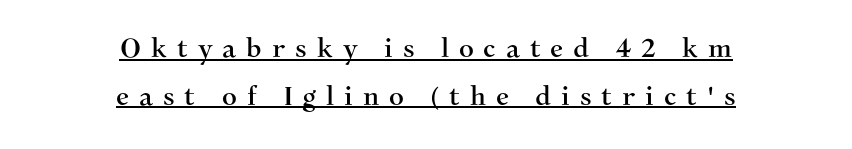
Q: Is the text italic (slanted)? A: No, it is upright.
Q: Is the text underlined? A: Yes.
Q: How is the paragraph aligned? A: Centered.
Q: Is the spacing between letters normal or unusually wide? A: Unusually wide.
